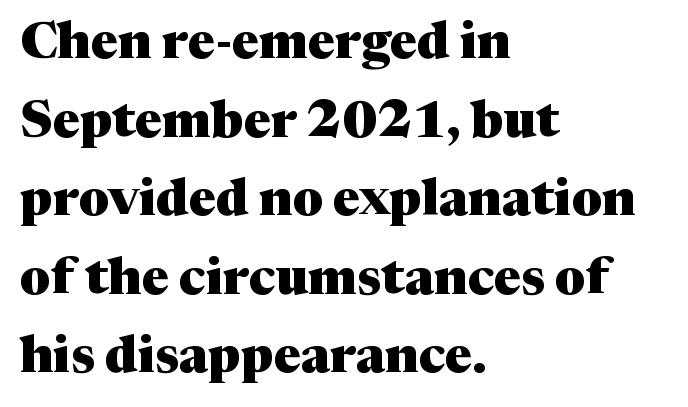
Q: Is the text bold? A: Yes.
Q: Is the text italic (slanted)? A: No, it is upright.
Q: Is the typeface a serif or a sans-serif typeface? A: Serif.
Q: Is the text underlined? A: No.
Q: How is the paragraph aligned? A: Left-aligned.
Q: Is the spacing between letters normal or unusually wide? A: Normal.
Q: Is the spacing between lines tight, normal or loose? A: Normal.
Q: Width (condensed, normal, or wide)? A: Normal.
Q: Stroke contrast? A: Medium.
Q: x-height? A: Medium.
Q: Monospaced? A: No.
